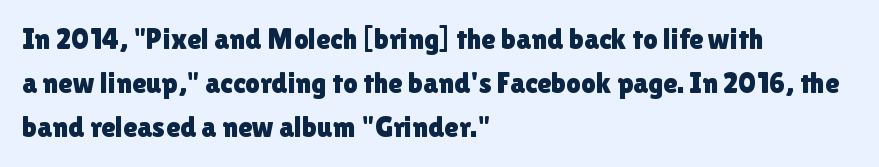
{"serif": "no", "italic": "no", "width": "normal", "x_height": "medium", "monospaced": "no", "underline": "no", "align": "left", "line_spacing": "normal", "line_spacing_ratio": 1.52, "letter_spacing": "normal", "letter_spacing_em": 0.0, "glyph_px": 29}
